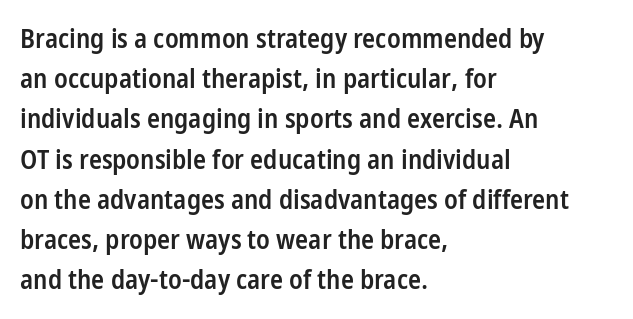
The paragraph has a hard left edge and a soft right edge. Nobody drew a line under any word here. Notice how descenders clear the ascenders below comfortably — that's standard leading. Its strokes are somewhat broadened, the hallmark of semibold type. The axis of the letterforms is exactly vertical. The letterforms sit shoulder to shoulder at normal distance.
